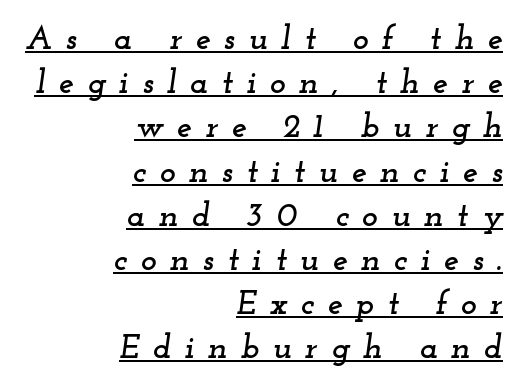
Q: Is the text italic (slanted)? A: Yes, it leans right by about 12 degrees.
Q: Is the typeface a serif or a sans-serif typeface? A: Serif.
Q: Is the text underlined? A: Yes.
Q: How is the paragraph aligned? A: Right-aligned.
Q: Is the spacing between letters normal or unusually wide? A: Unusually wide.
Q: Is the spacing between lines tight, normal or loose? A: Normal.
Q: Width (condensed, normal, or wide)? A: Wide.
Q: Stroke contrast? A: Low.
Q: x-height? A: Small.
Q: Monospaced? A: No.
